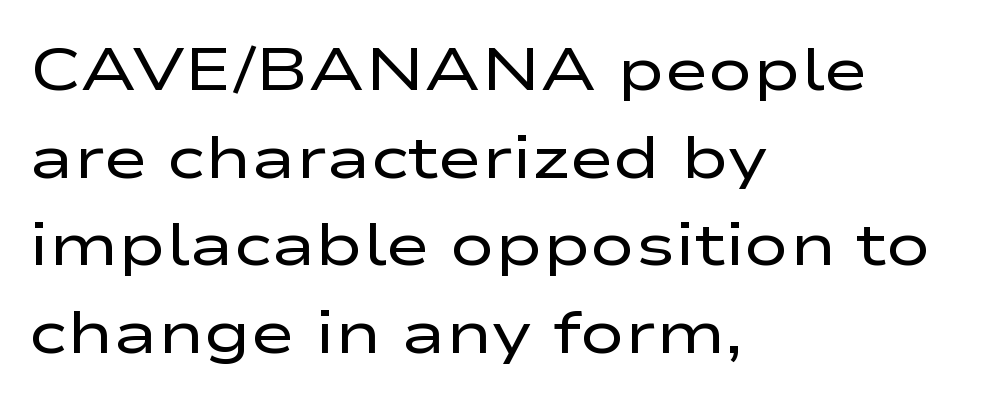
The image shows 60 px regular-weight, wide sans-serif type, upright; set left-aligned, normal line spacing (1.46x), normal letter spacing, not underlined; low stroke contrast and a medium x-height.
